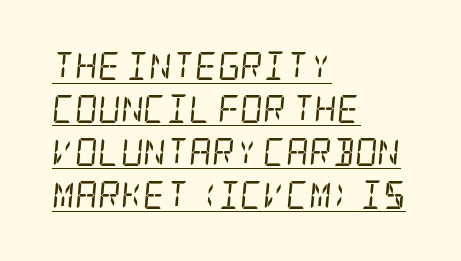
Unbolded letterforms with no extra heft. Designer's note — italics engaged. These characters rest on top of a visible drawn line. Words appear dense and cohesive because spacing is normal. The designer went with a serif here, giving each stem small feet.
